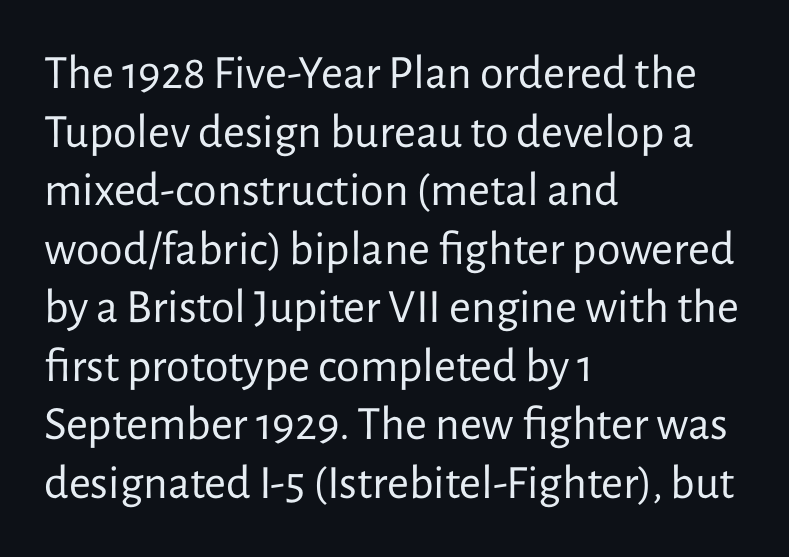
Q: Is the text bold? A: No.
Q: Is the text italic (slanted)? A: No, it is upright.
Q: Is the typeface a serif or a sans-serif typeface? A: Sans-serif.
Q: Is the text underlined? A: No.
Q: How is the paragraph aligned? A: Left-aligned.
Q: Is the spacing between letters normal or unusually wide? A: Normal.
Q: Width (condensed, normal, or wide)? A: Normal.
Q: Stroke contrast? A: Low.
Q: x-height? A: Medium.
Q: Monospaced? A: No.
